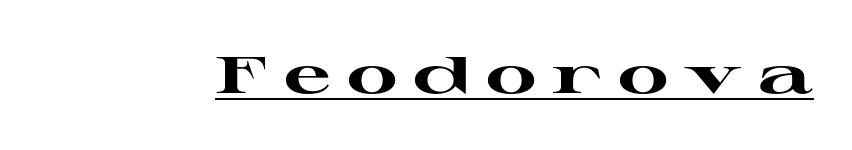
The face used here is seriffed, in the tradition of book romans. In terms of letterspacing, this is a distinctly airy, spread setting. When letters stand straight like this, we call the style roman or upright. Notice how a bar underscores the lettering throughout. Proportional: the letters do not fall into vertical columns.
